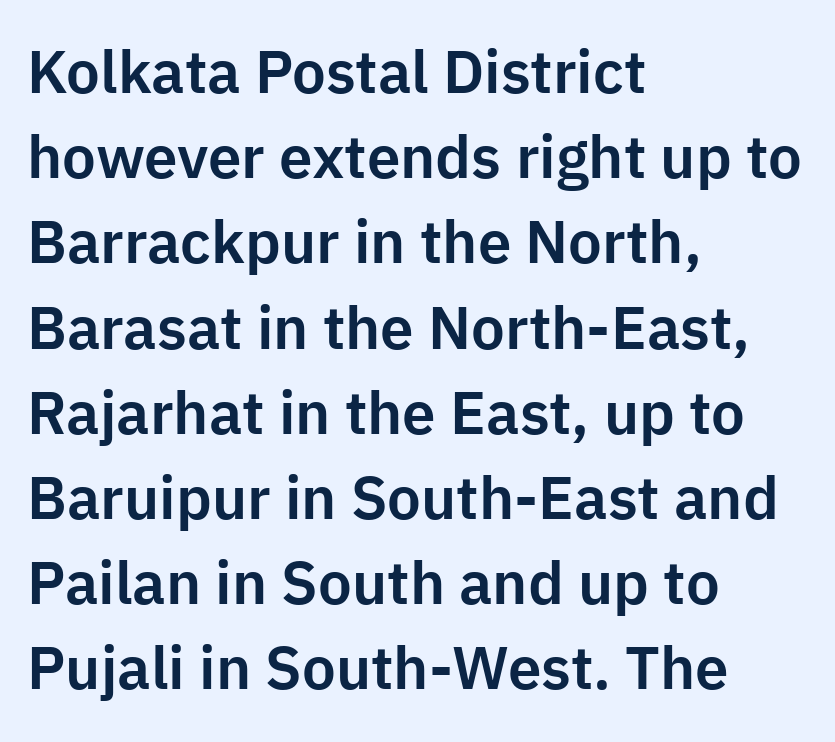
Each letter keeps its own natural width here, so spacing adapts to shape. Letter spacing: default. The compositor pushed each line to the left boundary. Any mark beneath the type? The region is blank.
